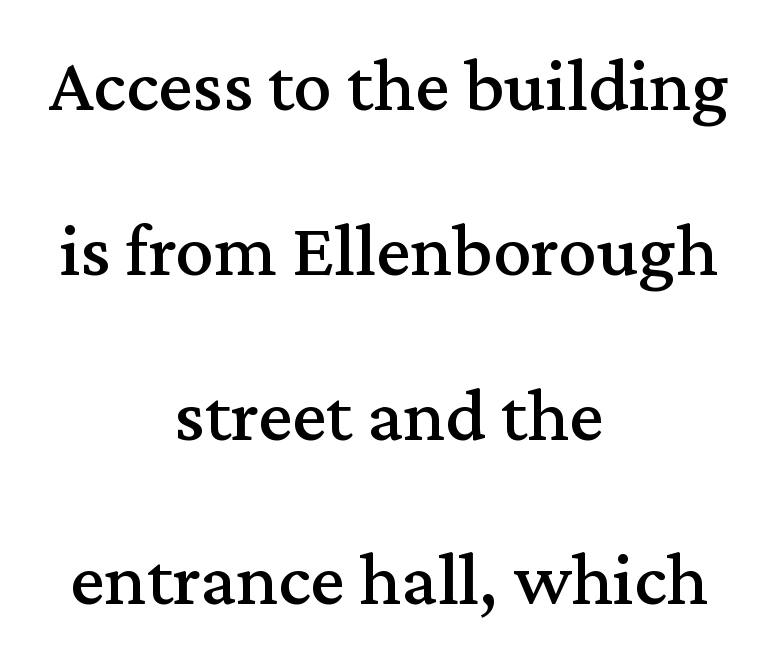
The image shows 77 px serif type, upright; set centered, loose line spacing (2.14x), normal letter spacing, not underlined; medium stroke contrast and a medium x-height.
